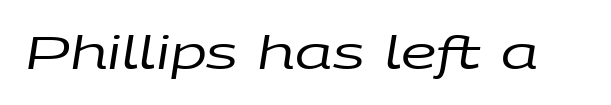
{"italic": "yes", "lean": "right", "slant_degrees": 9, "bold": "no", "weight": "regular", "width": "wide", "stroke_contrast": "low", "x_height": "large", "monospaced": "no", "underline": "no", "letter_spacing": "normal", "letter_spacing_em": 0.0, "glyph_px": 45}
